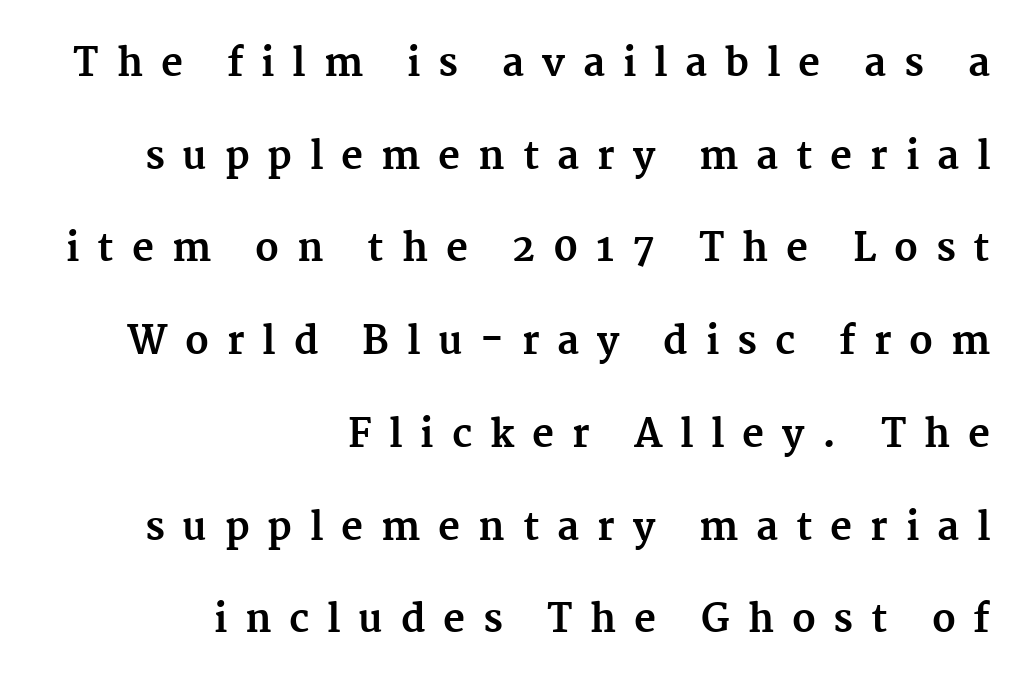
{"serif": "yes", "italic": "no", "bold": "yes", "weight": "bold", "width": "normal", "stroke_contrast": "medium", "x_height": "medium", "monospaced": "no", "underline": "no", "align": "right", "line_spacing": "loose", "line_spacing_ratio": 2.44, "letter_spacing": "wide", "letter_spacing_em": 0.47, "glyph_px": 38}
